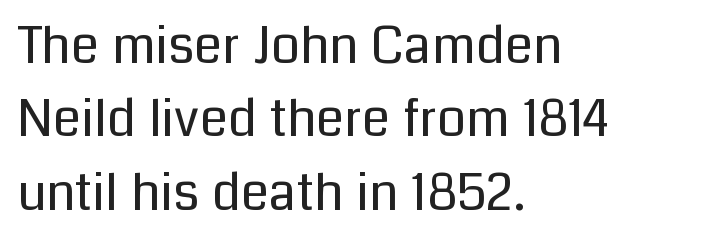
The image shows 51 px regular-weight sans-serif type, upright; set left-aligned, normal line spacing (1.44x), normal letter spacing, not underlined; low stroke contrast and a medium x-height.
